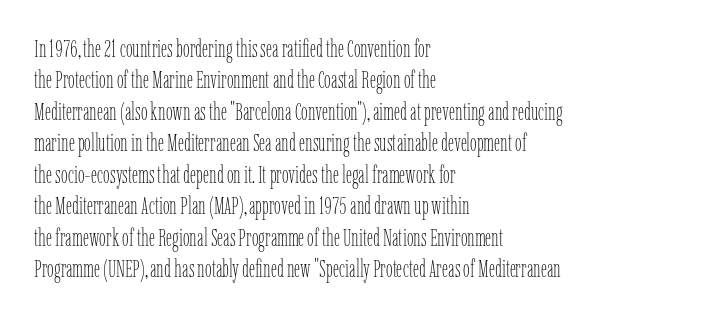
The image shows 24 px text type, upright; set left-aligned, normal line spacing (1.31x), normal letter spacing, not underlined.
